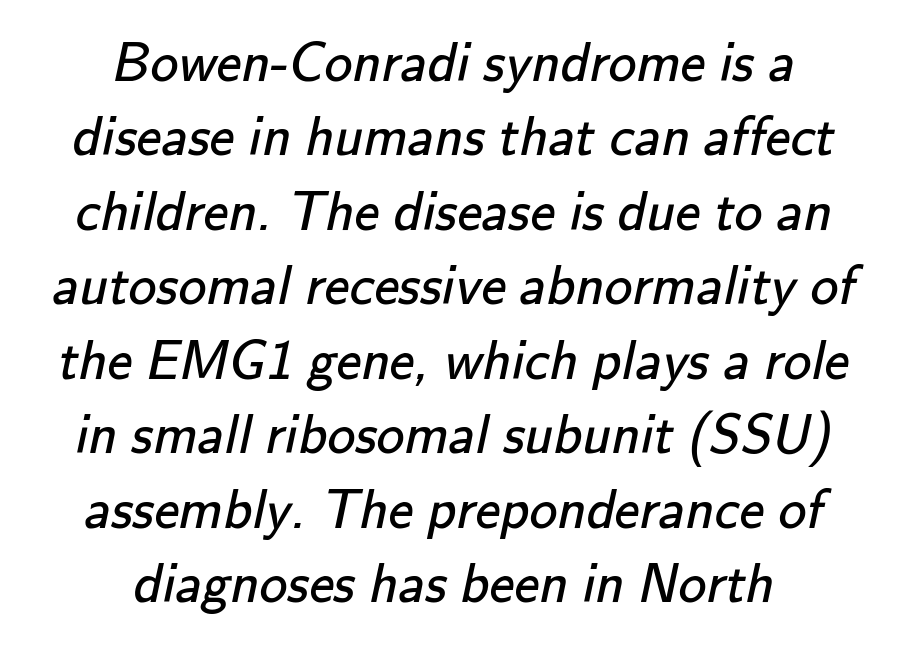
Q: Is the text bold? A: No.
Q: Is the typeface a serif or a sans-serif typeface? A: Sans-serif.
Q: Is the text underlined? A: No.
Q: How is the paragraph aligned? A: Centered.
Q: Is the spacing between letters normal or unusually wide? A: Normal.
Q: Is the spacing between lines tight, normal or loose? A: Normal.
Q: Width (condensed, normal, or wide)? A: Normal.
Q: Stroke contrast? A: Low.
Q: x-height? A: Small.
Q: Monospaced? A: No.
